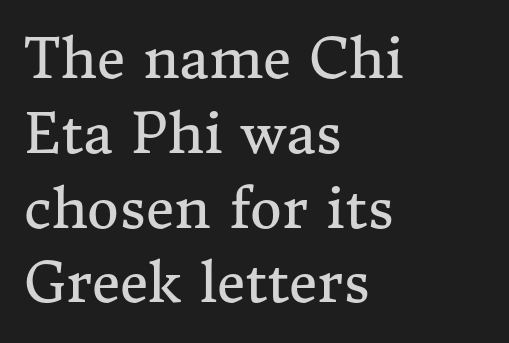
Interline gaps are of average width in this sample. Proportional: the letters do not fall into vertical columns. Letter spacing: default. The face used here is seriffed, in the tradition of book romans.
